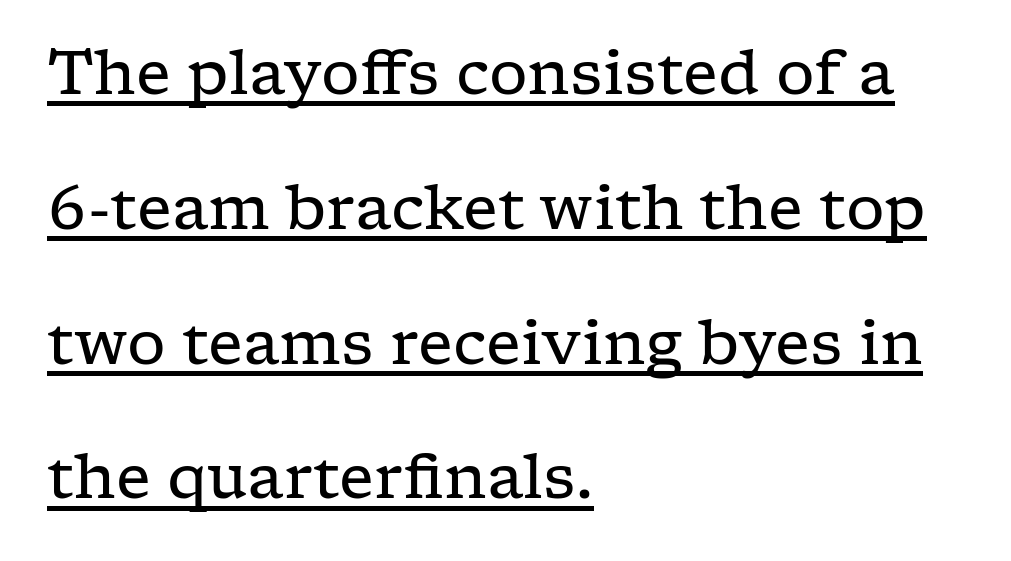
The image shows 61 px regular-weight, wide serif type, upright; set left-aligned, loose line spacing (2.21x), normal letter spacing, underlined; low stroke contrast and a medium x-height.
